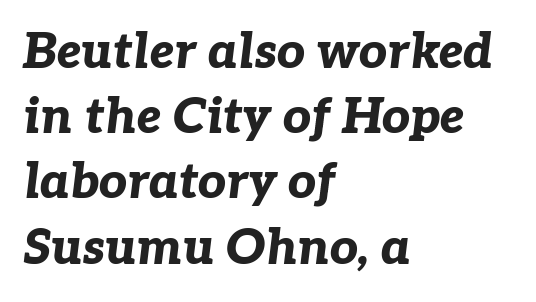
Q: Is the text bold? A: Yes.
Q: Is the text italic (slanted)? A: Yes, it leans right by about 7 degrees.
Q: Is the text underlined? A: No.
Q: How is the paragraph aligned? A: Left-aligned.
Q: Is the spacing between letters normal or unusually wide? A: Normal.
Q: Is the spacing between lines tight, normal or loose? A: Normal.
Q: Width (condensed, normal, or wide)? A: Normal.
Q: Stroke contrast? A: Low.
Q: x-height? A: Medium.
Q: Monospaced? A: No.
